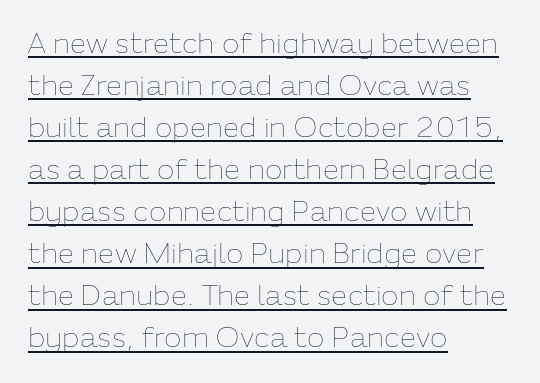
Layout note: lines flush left. A typesetter would call this leading conventional body-copy spacing. This is the regular roman posture of the typeface. The face looks like a standard text weight, possibly lighter.
